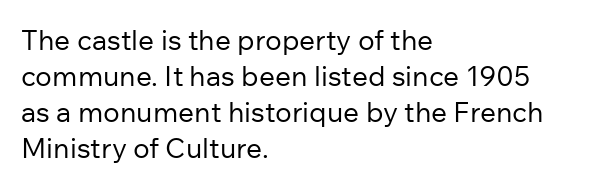
Looks like regular typesetting: each glyph gets only the width it needs. Compared with a typical body face, this is equally light or lighter still. Regarding leading, the lines here are spaced in the standard way. Short and long lines alike share a common starting point at left. Regarding serifs, this sample does without them.
